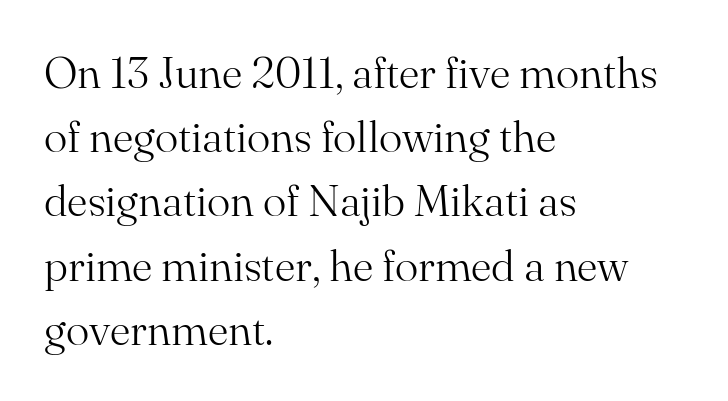
{"serif": "yes", "italic": "no", "bold": "no", "weight": "light", "width": "normal", "stroke_contrast": "medium", "x_height": "small", "monospaced": "no", "underline": "no", "align": "left", "line_spacing": "normal", "line_spacing_ratio": 1.46, "letter_spacing": "normal", "letter_spacing_em": 0.0, "glyph_px": 44}
